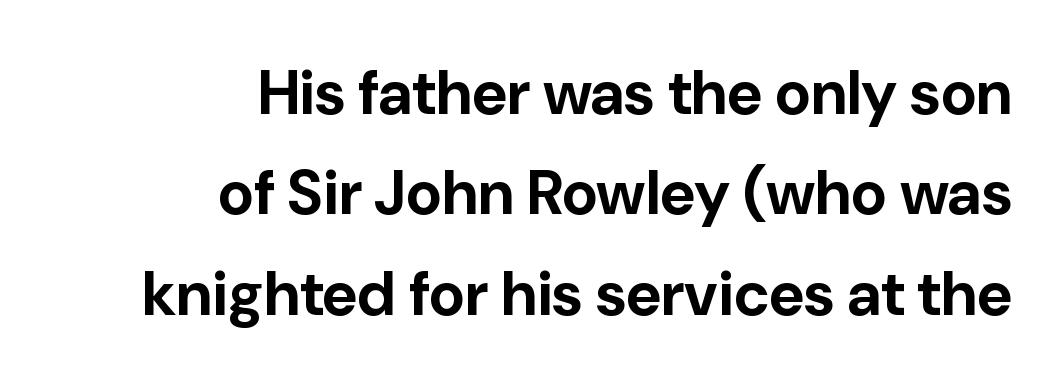
Teacher's note: observe the even right margin — that is flush-right alignment. There is no visible air inserted between adjacent glyphs. Varying glyph widths throughout — classic text-font behaviour. I'd call this a sans setting — the letters go barefoot. The type sits square on the baseline with zero lean. Interline gaps are of average width in this sample.
